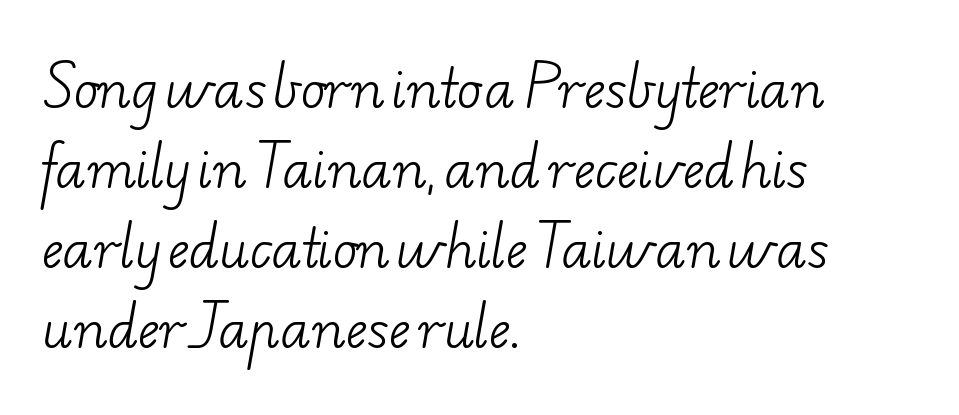
Q: Is the text bold? A: No.
Q: Is the typeface a serif or a sans-serif typeface? A: Serif.
Q: Is the text underlined? A: No.
Q: How is the paragraph aligned? A: Left-aligned.
Q: Is the spacing between letters normal or unusually wide? A: Normal.
Q: Is the spacing between lines tight, normal or loose? A: Normal.
Q: Width (condensed, normal, or wide)? A: Wide.
Q: Stroke contrast? A: Low.
Q: x-height? A: Small.
Q: Monospaced? A: No.
